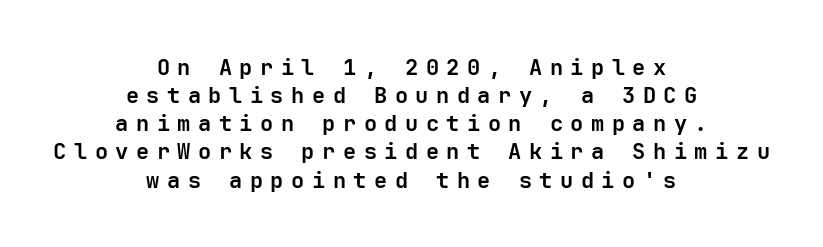
{"italic": "no", "bold": "yes", "underline": "no", "align": "center", "line_spacing": "normal", "line_spacing_ratio": 1.28, "letter_spacing": "wide", "letter_spacing_em": 0.34, "glyph_px": 22}
